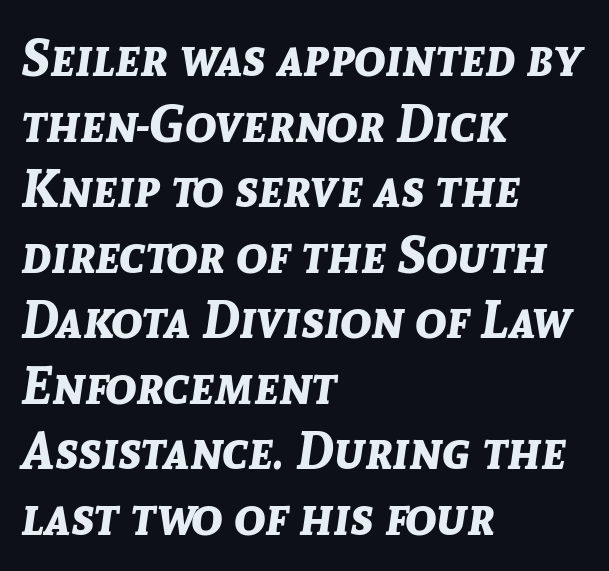
The image shows 52 px bold type, italic (leaning right); set left-aligned, normal line spacing (1.26x), normal letter spacing, not underlined; low stroke contrast and a medium x-height.
